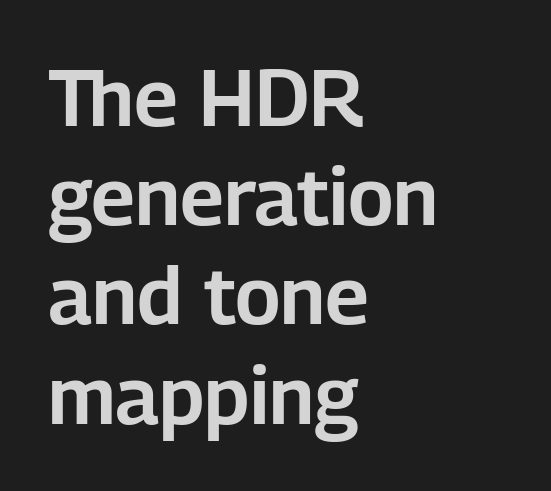
Each line starts at the same left margin while the right side varies. Look at the tracking — it's just the regular setting, nothing added. It's the straight-up-and-down kind of type. Note the varied advance widths — an 'i' is clearly narrower than an 'm'.
